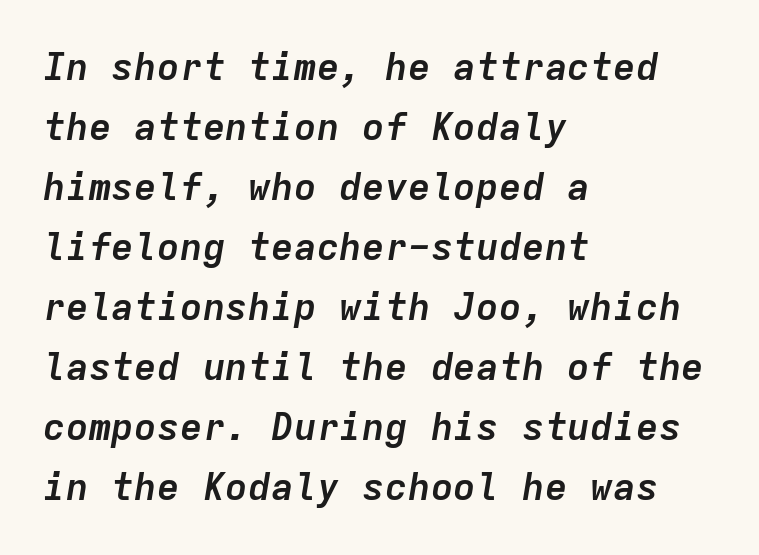
Every character here occupies the same horizontal width, giving the sample a typewriter-like rhythm. In terms of weight, the rendering is a true, heavy bold. Italic: yes, the glyphs are oblique. Nobody drew a line under any word here. Normally led — the rows are evenly, conventionally spaced.
